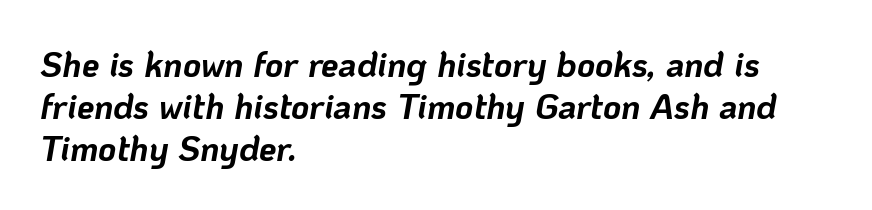
The image shows 35 px bold type, italic (leaning right); set left-aligned, line spacing 1.2x, normal letter spacing, not underlined; low stroke contrast and a medium x-height.
